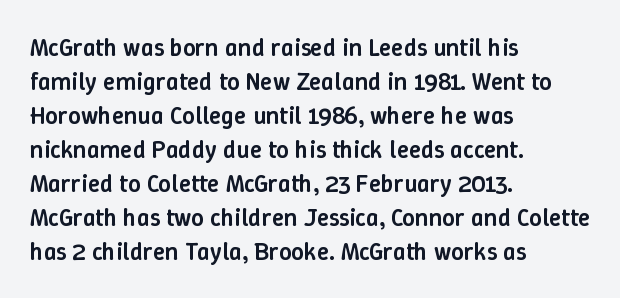
{"italic": "no", "bold": "semi", "underline": "no", "align": "left", "line_spacing": "normal", "line_spacing_ratio": 1.36, "letter_spacing": "normal", "letter_spacing_em": 0.0, "glyph_px": 25}
